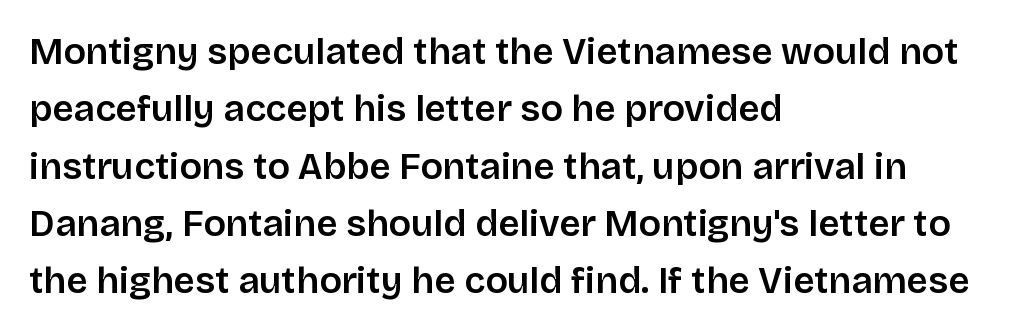
Proportional: the letters do not fall into vertical columns. A roman cut, with each character standing at attention. The vertical gap from one line to the next is medium. Where is the straight margin? On the left. Each letter's strokes conclude bluntly, with no projecting serifs. A typesetter would call this zero additional tracking.
